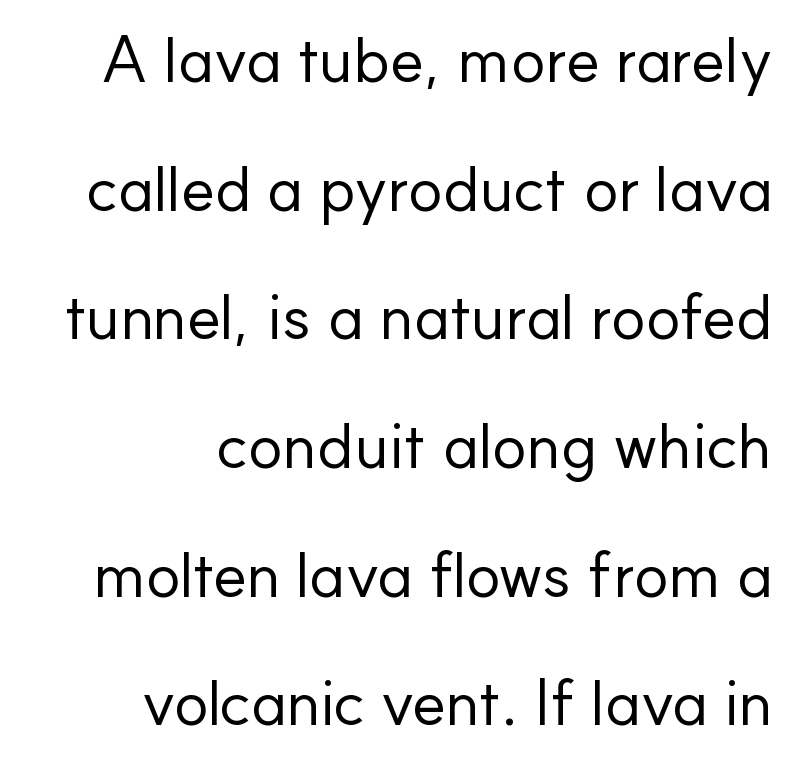
Ordinary non-slanted type is in use. Looks like regular typesetting: each glyph gets only the width it needs. You could call the tracking neutral — neither tight nor loose. The compositor pushed each line to the right boundary. No feet cap the strokes, marking this as sans-serif type. The weight would be labelled regular, book, light, or lighter still.
